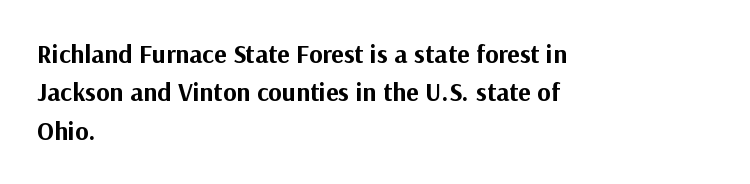
{"italic": "no", "bold": "yes", "underline": "no", "align": "left", "line_spacing": "normal", "line_spacing_ratio": 1.48, "letter_spacing": "normal", "letter_spacing_em": 0.0, "glyph_px": 26}
